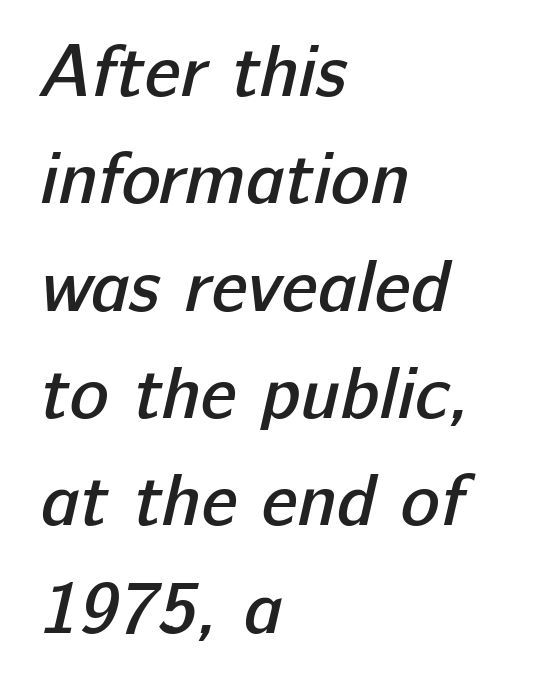
{"serif": "no", "bold": "semi", "weight": "semibold", "width": "normal", "stroke_contrast": "low", "x_height": "medium", "monospaced": "no", "underline": "no", "align": "left", "line_spacing": "normal", "line_spacing_ratio": 1.47, "letter_spacing": "normal", "letter_spacing_em": 0.0, "glyph_px": 73}
